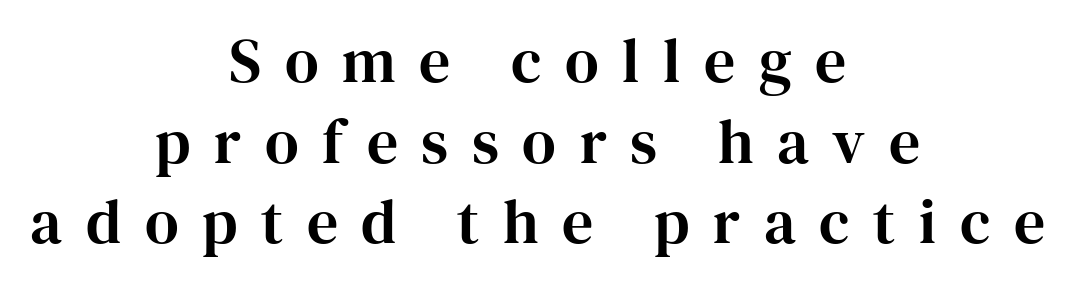
Compared with typical body copy, the letter spacing here is much looser. The foot of each line stays bare and open. Letterform terminals end in serifs throughout the passage. Typeset on center — no edge is straight. Posture: straight, roman, zero tilt. The rendering uses a moderate line-height, typical for paragraphs.
